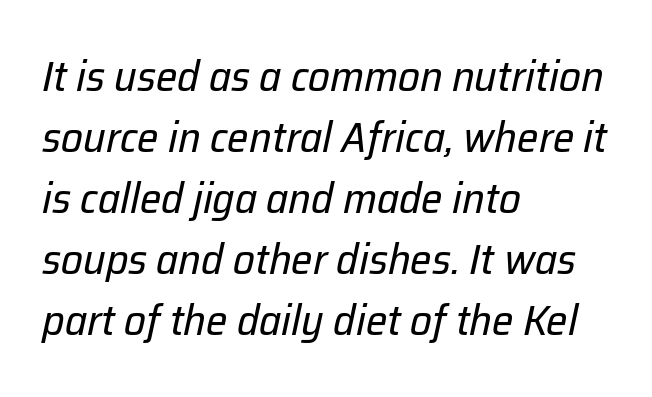
Q: Is the text bold? A: No.
Q: Is the text italic (slanted)? A: Yes, it leans right by about 12 degrees.
Q: Is the text underlined? A: No.
Q: How is the paragraph aligned? A: Left-aligned.
Q: Is the spacing between letters normal or unusually wide? A: Normal.
Q: Is the spacing between lines tight, normal or loose? A: Normal.
Q: Width (condensed, normal, or wide)? A: Normal.
Q: Stroke contrast? A: Low.
Q: x-height? A: Medium.
Q: Monospaced? A: No.
